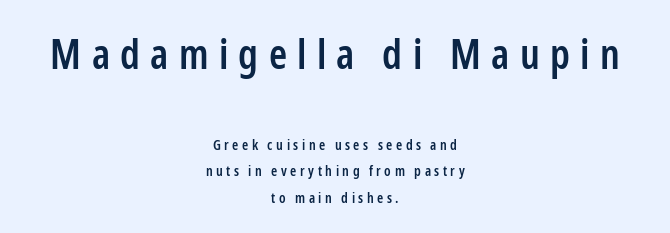
The image shows 41 px semibold, condensed sans-serif type, upright; set centered, line spacing 1.88x, unusually wide letter spacing (+0.25 em), not underlined; the first (top) block is 2.93x larger; low stroke contrast and a medium x-height.
